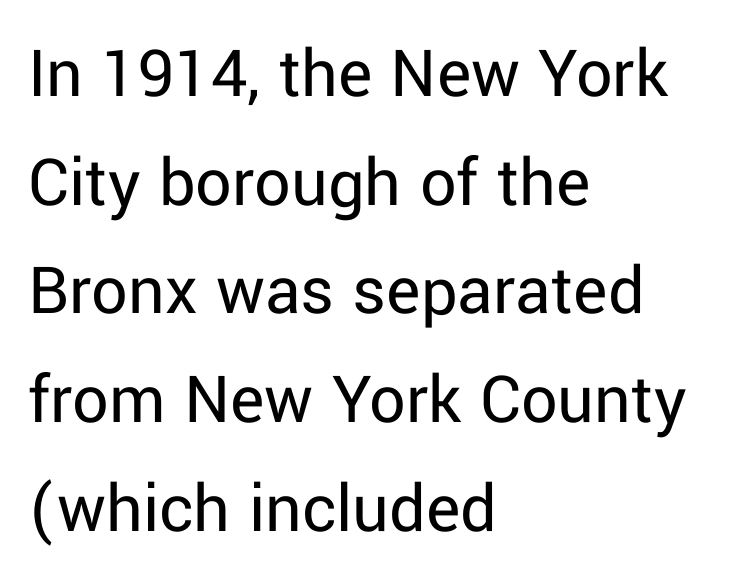
Q: Is the text bold? A: No.
Q: Is the text italic (slanted)? A: No, it is upright.
Q: Is the typeface a serif or a sans-serif typeface? A: Sans-serif.
Q: Is the text underlined? A: No.
Q: How is the paragraph aligned? A: Left-aligned.
Q: Is the spacing between letters normal or unusually wide? A: Normal.
Q: Is the spacing between lines tight, normal or loose? A: Normal.
Q: Width (condensed, normal, or wide)? A: Normal.
Q: Stroke contrast? A: Low.
Q: x-height? A: Medium.
Q: Monospaced? A: No.
